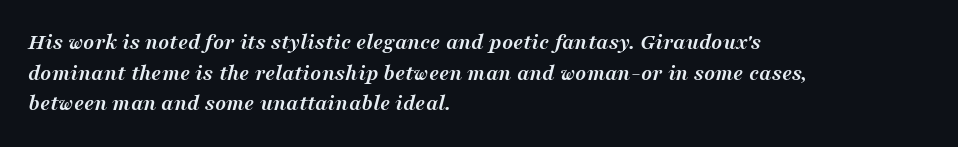
Each line starts at the same left margin while the right side varies. Between one letter and the next there's only the usual sliver of space. Typesetter's note: full bold, strokes at maximum text heaviness. A bare baseline throughout the passage. The glyphs look as if they've been sheared to an angle.
